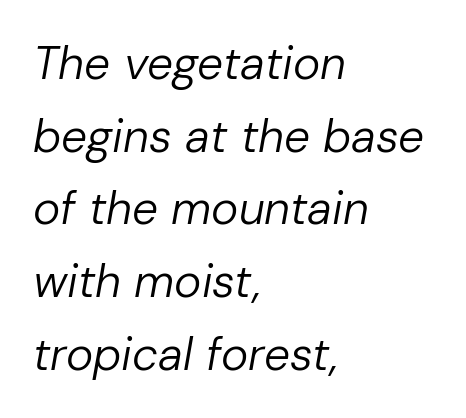
The face used here has a pronounced slope to its letters. Is this a fixed-width face? No — the glyphs have proportional, varying widths. One glance says typical: line gaps are just what's usual. The passage shown has conventional tracking throughout.
